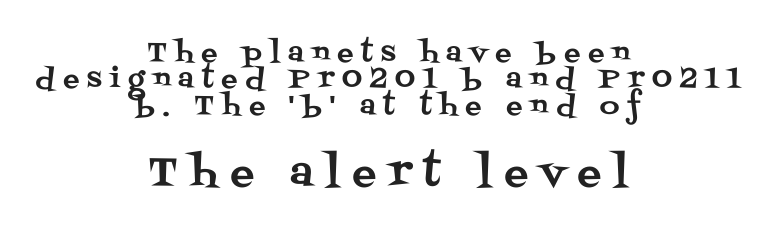
{"serif": "yes", "italic": "no", "width": "normal", "stroke_contrast": "medium", "x_height": "large", "monospaced": "no", "underline": "no", "align": "center", "line_spacing": "tight", "line_spacing_ratio": 0.98, "letter_spacing": "wide", "letter_spacing_em": 0.3, "larger_block": "second", "size_ratio": 1.48, "glyph_px": 40}
